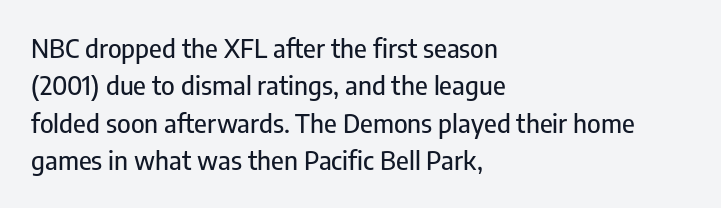
Q: Is the text italic (slanted)? A: No, it is upright.
Q: Is the text underlined? A: No.
Q: How is the paragraph aligned? A: Left-aligned.
Q: Is the spacing between letters normal or unusually wide? A: Normal.
Q: Is the spacing between lines tight, normal or loose? A: Normal.
